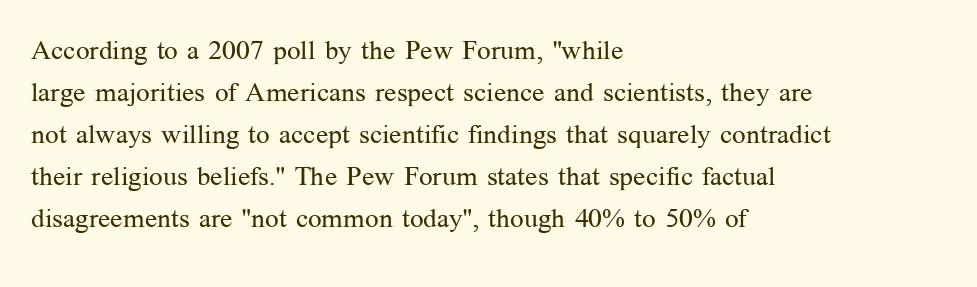
{"italic": "no", "bold": "no", "underline": "no", "align": "left", "line_spacing": "normal", "line_spacing_ratio": 1.56, "letter_spacing": "normal", "letter_spacing_em": 0.0, "glyph_px": 27}
